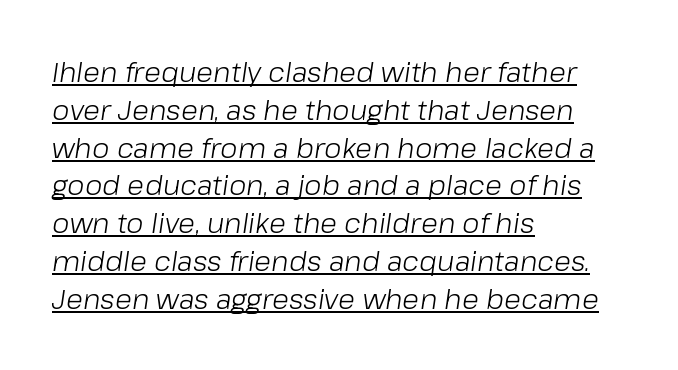
No heavy texture on the line: the type isn't bold. The rendering keeps characters at their native spacing. These lines were composed using italics. This sample has the flowing, uneven cadence of proportional lettering.
